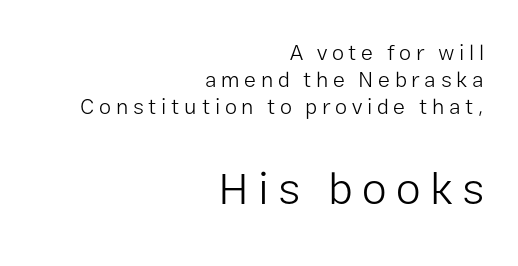
Q: Is the text bold? A: No.
Q: Is the text italic (slanted)? A: No, it is upright.
Q: Is the typeface a serif or a sans-serif typeface? A: Sans-serif.
Q: Is the text underlined? A: No.
Q: How is the paragraph aligned? A: Right-aligned.
Q: Is the spacing between letters normal or unusually wide? A: Unusually wide.
Q: Which block of text is set in a larger size, the first (top) or the second (bottom)? A: The second (bottom) one.
Q: Width (condensed, normal, or wide)? A: Normal.
Q: Stroke contrast? A: Low.
Q: x-height? A: Medium.
Q: Monospaced? A: No.
